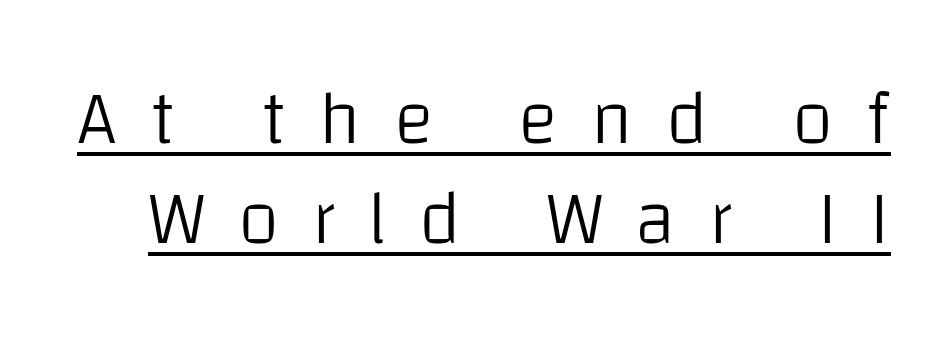
Q: Is the text bold? A: No.
Q: Is the text italic (slanted)? A: No, it is upright.
Q: Is the typeface a serif or a sans-serif typeface? A: Sans-serif.
Q: Is the text underlined? A: Yes.
Q: Is the spacing between letters normal or unusually wide? A: Unusually wide.
Q: Is the spacing between lines tight, normal or loose? A: Normal.
Q: Width (condensed, normal, or wide)? A: Normal.
Q: Stroke contrast? A: Low.
Q: x-height? A: Large.
Q: Monospaced? A: No.
